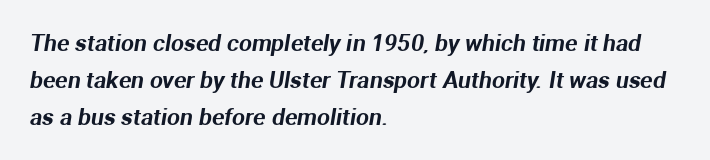
Q: Is the text underlined? A: No.
Q: How is the paragraph aligned? A: Left-aligned.
Q: Is the spacing between letters normal or unusually wide? A: Normal.
Q: Is the spacing between lines tight, normal or loose? A: Normal.
